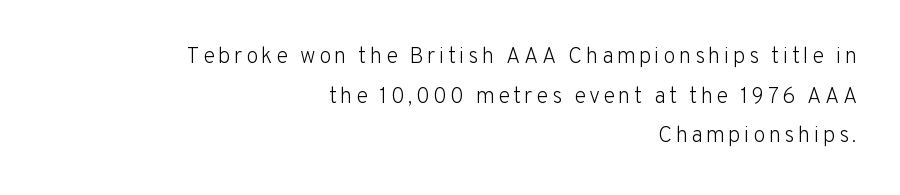
A typesetter would mark this as roman, not italic. Underline: absent. This rendering uses right alignment, leaving the left contour irregular. Stroke thickness stays within the range of a standard reading face or lighter.
